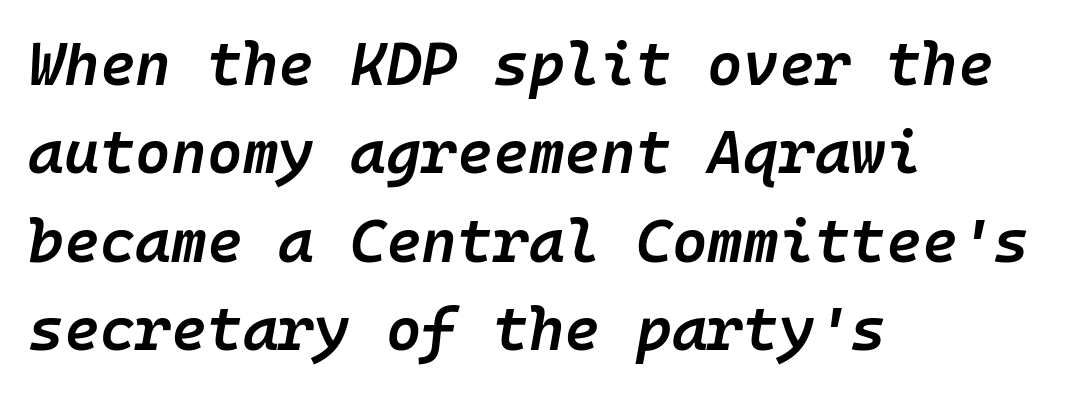
The face used here is rendered with its standard letterfit. This block has exactly the height ordinary leading produces. The glyphs look as if they've been sheared to an angle. The typesetter chose a ragged-right arrangement here. Unmarked baselines from the first word to the last. The letters are semibold — heavier than regular but short of a full bold.
